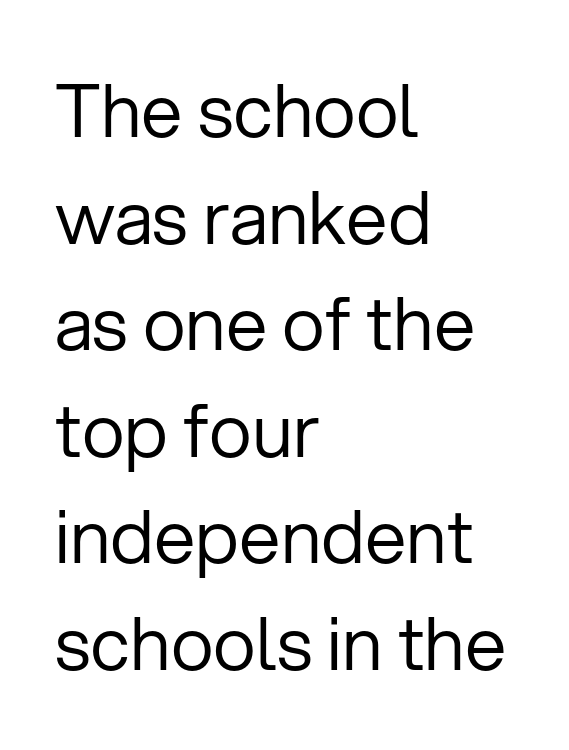
The image shows 74 px regular-weight sans-serif type, upright; set left-aligned, normal line spacing (1.44x), normal letter spacing, not underlined; low stroke contrast and a medium x-height.
